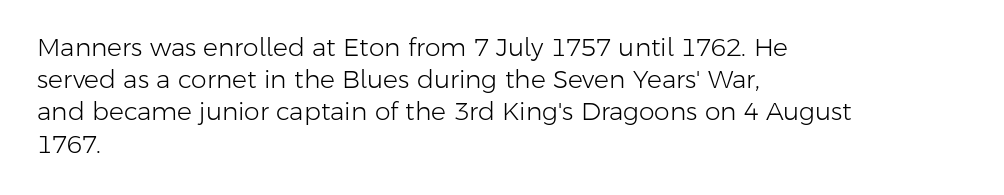
These lines keep a tight, regular rhythm from letter to letter. This sample is left-justified, so line endings fall wherever the words run out. The space between consecutive lines is moderate. Do the letters lean? They stand straight. The passage shown is not underscored anywhere. Stems and bowls with no extra thickness — not bold.
